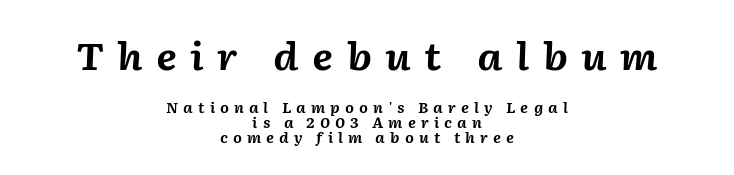
{"italic": "yes", "lean": "right", "slant_degrees": 2, "bold": "yes", "weight": "bold", "width": "normal", "stroke_contrast": "medium", "x_height": "medium", "monospaced": "no", "underline": "no", "align": "center", "line_spacing": "tight", "line_spacing_ratio": 1.09, "letter_spacing": "wide", "letter_spacing_em": 0.36, "larger_block": "first", "size_ratio": 2.64, "glyph_px": 37}
